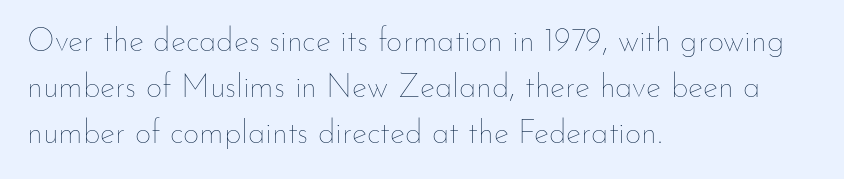
Q: Is the text bold? A: No.
Q: Is the text italic (slanted)? A: No, it is upright.
Q: Is the text underlined? A: No.
Q: How is the paragraph aligned? A: Left-aligned.
Q: Is the spacing between letters normal or unusually wide? A: Normal.
Q: Is the spacing between lines tight, normal or loose? A: Normal.
Q: Width (condensed, normal, or wide)? A: Normal.
Q: Stroke contrast? A: Low.
Q: x-height? A: Small.
Q: Monospaced? A: No.
